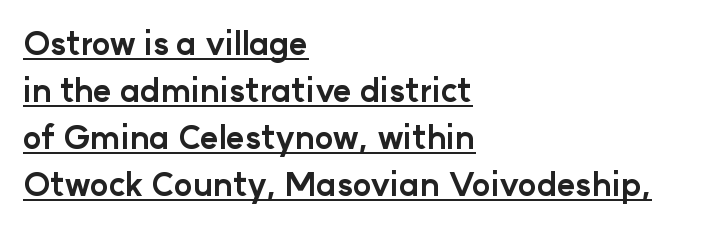
Q: Is the text bold? A: Yes.
Q: Is the text italic (slanted)? A: No, it is upright.
Q: Is the typeface a serif or a sans-serif typeface? A: Sans-serif.
Q: Is the text underlined? A: Yes.
Q: How is the paragraph aligned? A: Left-aligned.
Q: Is the spacing between letters normal or unusually wide? A: Normal.
Q: Is the spacing between lines tight, normal or loose? A: Normal.
Q: Width (condensed, normal, or wide)? A: Normal.
Q: Stroke contrast? A: Low.
Q: x-height? A: Medium.
Q: Monospaced? A: No.
